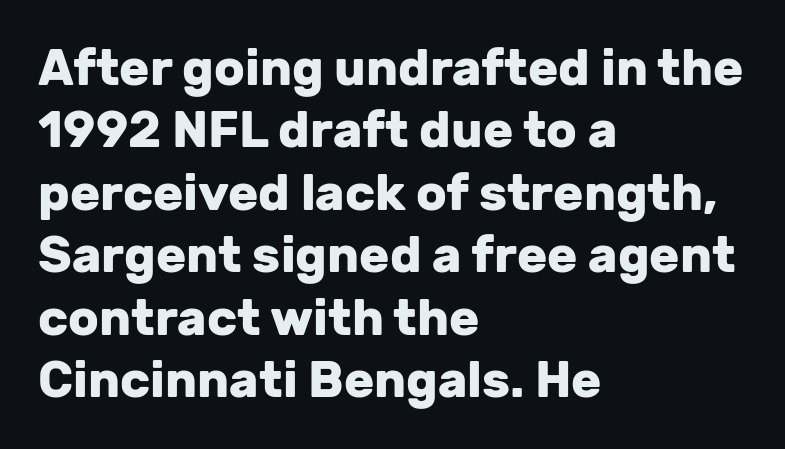
Clear beneath every line of the passage. Horizontal bands of white between lines are of average thickness. Stroke thickness is high; the sample reads as a true bold. There is no visible air inserted between adjacent glyphs. Look at the bottom of the vertical strokes: they stop flat, with no serifs. Rendered with straight, roman letterforms.
